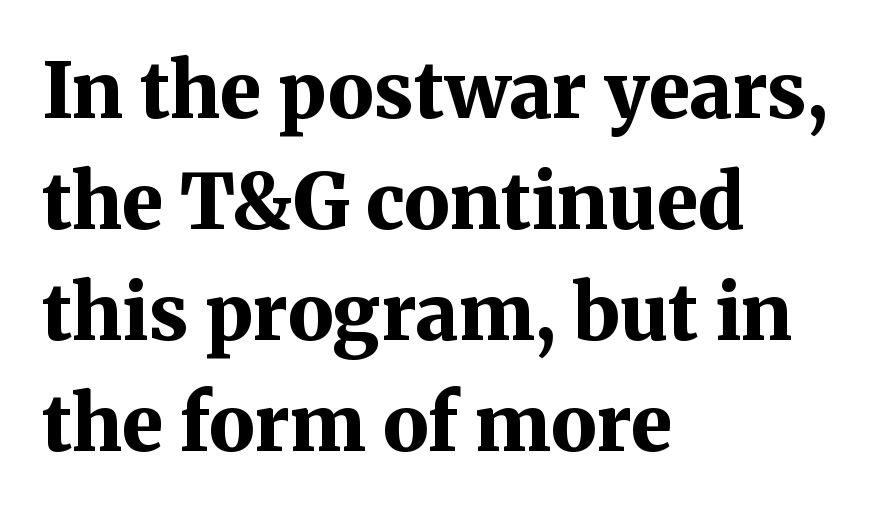
The image shows 77 px bold serif type, upright; set left-aligned, normal line spacing (1.44x), normal letter spacing, not underlined; medium stroke contrast and a medium x-height.
